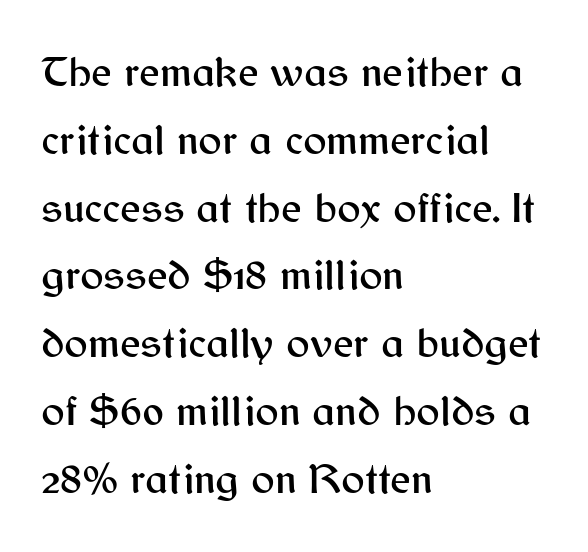
{"serif": "no", "italic": "no", "width": "normal", "stroke_contrast": "medium", "x_height": "medium", "monospaced": "no", "underline": "no", "align": "left", "line_spacing": "normal", "line_spacing_ratio": 1.54, "letter_spacing": "normal", "letter_spacing_em": 0.0, "glyph_px": 44}
